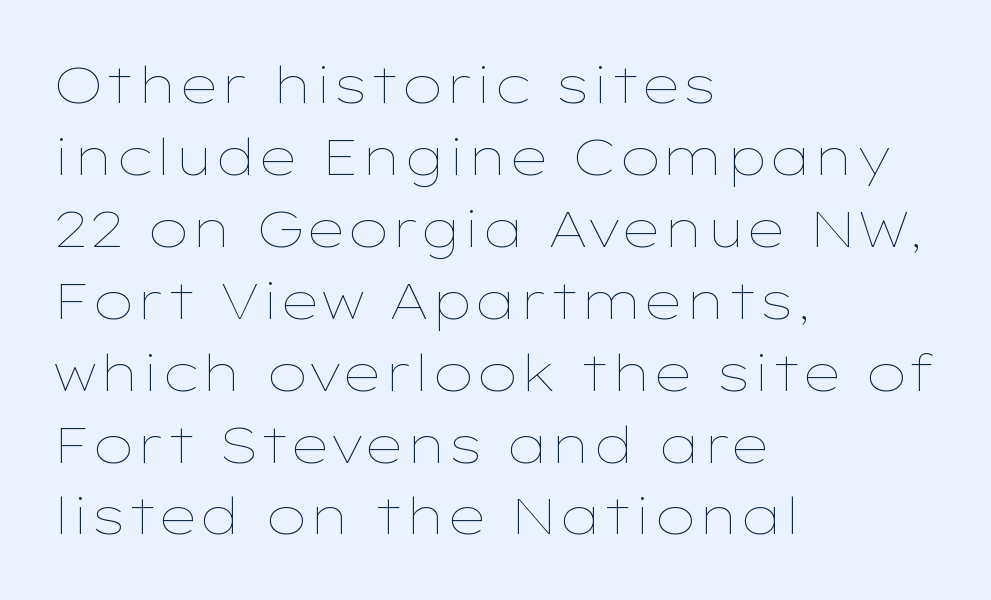
Here the designer chose a conventional face with non-uniform glyph widths. Summary of vertical rhythm: regular, with standard interline spacing. Caption: multi-line text, flush left, ragged right. Notice how the stems are strictly vertical — no italics here.
